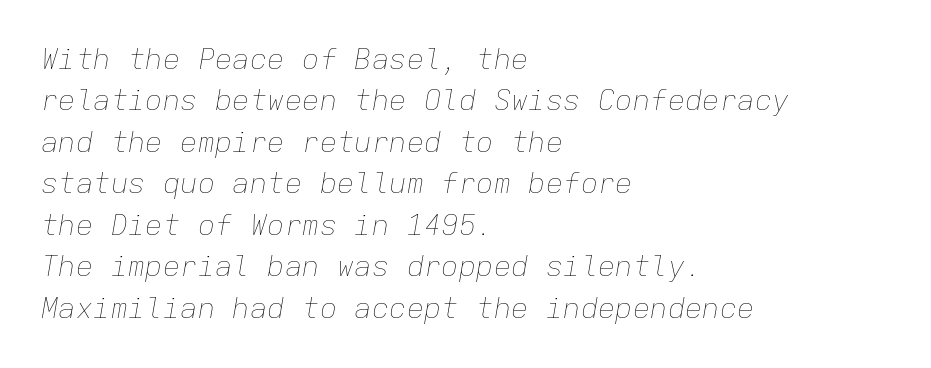
The image shows 29 px thin type, italic (leaning right), monospaced; set left-aligned, normal line spacing (1.43x), normal letter spacing, not underlined; low stroke contrast and a medium x-height.
